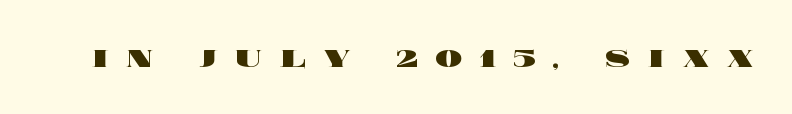
Q: Is the text bold? A: Yes.
Q: Is the text italic (slanted)? A: No, it is upright.
Q: Is the text underlined? A: No.
Q: Is the spacing between letters normal or unusually wide? A: Unusually wide.
Q: Width (condensed, normal, or wide)? A: Wide.
Q: x-height? A: Large.
Q: Monospaced? A: No.
